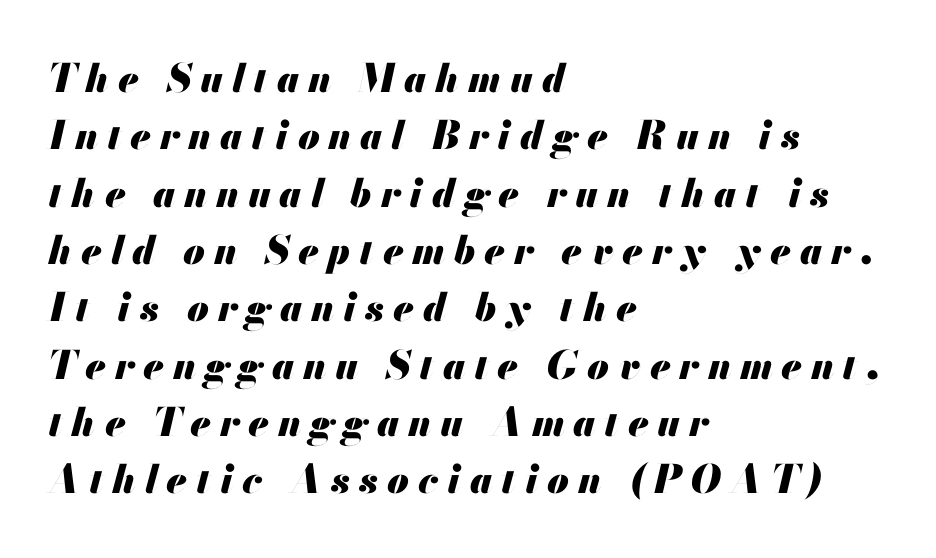
The foot of each line stays bare and open. Honestly, the row spacing looks completely unremarkable. Leftover space on each line is placed entirely after the last word. Substantial extra tracking has been applied to these lines.
